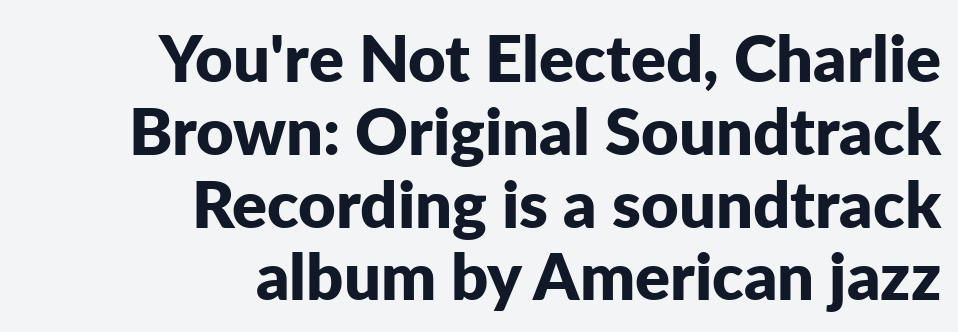
Q: Is the text bold? A: Yes.
Q: Is the text italic (slanted)? A: No, it is upright.
Q: Is the typeface a serif or a sans-serif typeface? A: Sans-serif.
Q: Is the text underlined? A: No.
Q: How is the paragraph aligned? A: Right-aligned.
Q: Is the spacing between letters normal or unusually wide? A: Normal.
Q: Is the spacing between lines tight, normal or loose? A: Tight.
Q: Width (condensed, normal, or wide)? A: Normal.
Q: Stroke contrast? A: Low.
Q: x-height? A: Medium.
Q: Monospaced? A: No.
